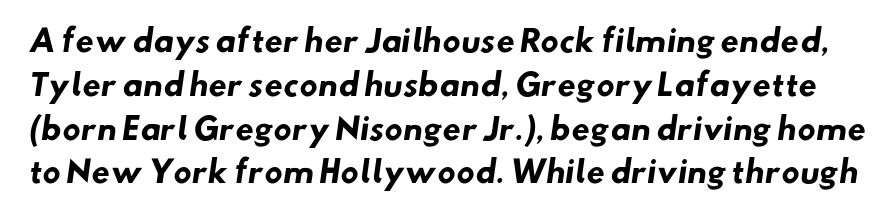
The image shows 30 px heavy sans-serif type; set normal line spacing (1.46x), normal letter spacing, not underlined; low stroke contrast and a small x-height.
